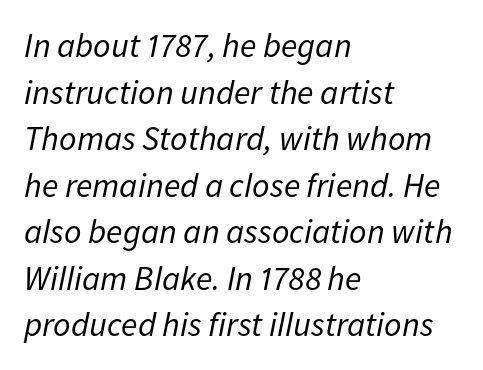
The image shows 34 px regular-weight type, italic (leaning right); set left-aligned, normal line spacing (1.37x), normal letter spacing, not underlined; low stroke contrast and a medium x-height.
